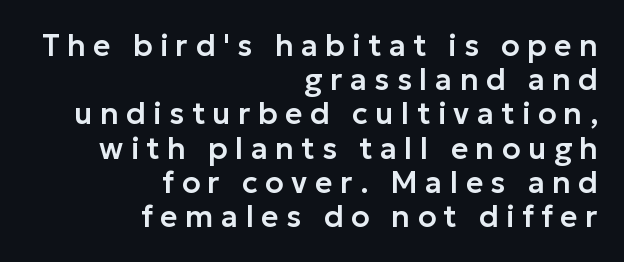
The image shows 30 px sans-serif type, upright; set right-aligned, tight line spacing (1.14x), unusually wide letter spacing (+0.25 em), not underlined; low stroke contrast and a medium x-height.
